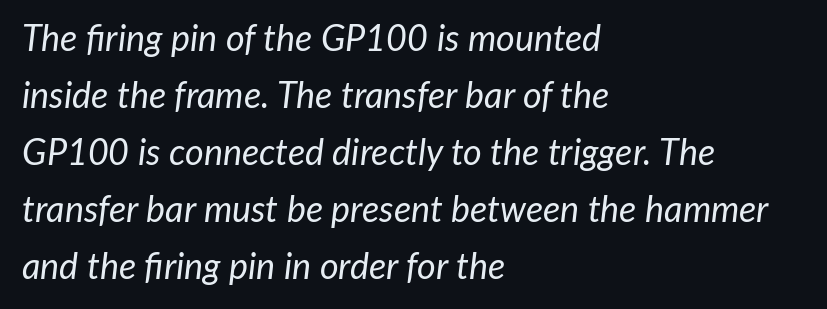
{"italic": "yes", "lean": "right", "slant_degrees": 7, "bold": "no", "weight": "regular", "width": "normal", "stroke_contrast": "low", "x_height": "medium", "monospaced": "no", "underline": "no", "align": "left", "line_spacing": "normal", "line_spacing_ratio": 1.58, "letter_spacing": "normal", "letter_spacing_em": 0.0, "glyph_px": 36}
